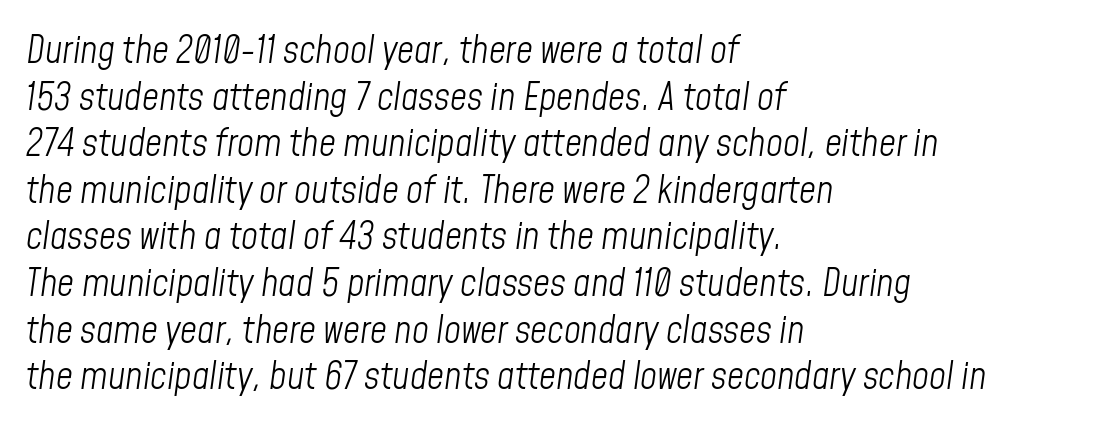
The image shows 37 px light, condensed type, italic (leaning right); set left-aligned, normal line spacing (1.26x), normal letter spacing, not underlined; low stroke contrast and a medium x-height.
